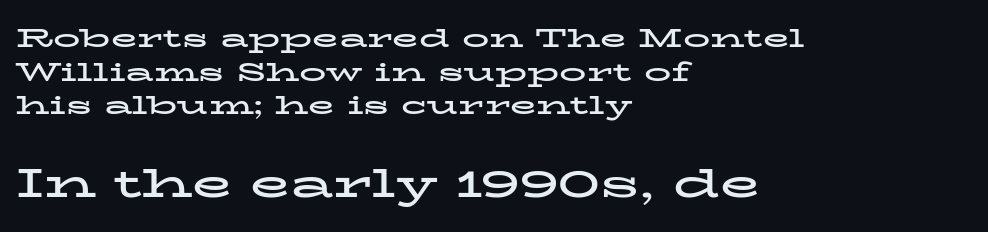
Q: Is the text bold? A: Yes.
Q: Is the text italic (slanted)? A: No, it is upright.
Q: Is the typeface a serif or a sans-serif typeface? A: Serif.
Q: Is the text underlined? A: No.
Q: How is the paragraph aligned? A: Left-aligned.
Q: Is the spacing between letters normal or unusually wide? A: Normal.
Q: Is the spacing between lines tight, normal or loose? A: Normal.
Q: Which block of text is set in a larger size, the first (top) or the second (bottom)? A: The second (bottom) one.
Q: Width (condensed, normal, or wide)? A: Wide.
Q: Stroke contrast? A: Low.
Q: x-height? A: Medium.
Q: Monospaced? A: No.
